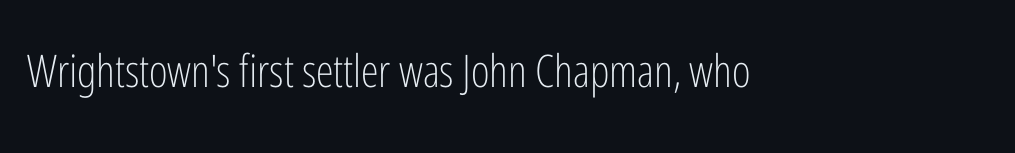
The passage shown has conventional tracking throughout. If you drew a line through each stem, it would be perfectly vertical. Weight: not bold — regular or lighter. Typographically, this falls in the sans-serif category. Underline: absent.
